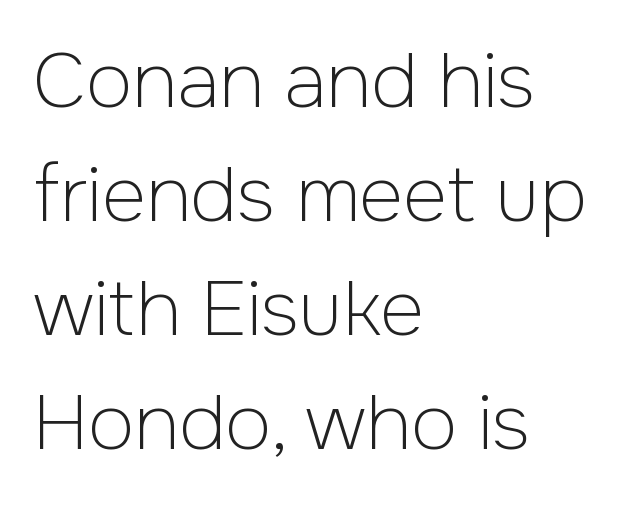
{"serif": "no", "italic": "no", "bold": "no", "weight": "light", "width": "normal", "stroke_contrast": "low", "x_height": "medium", "monospaced": "no", "underline": "no", "align": "left", "line_spacing": "normal", "line_spacing_ratio": 1.5, "letter_spacing": "normal", "letter_spacing_em": 0.0, "glyph_px": 76}
